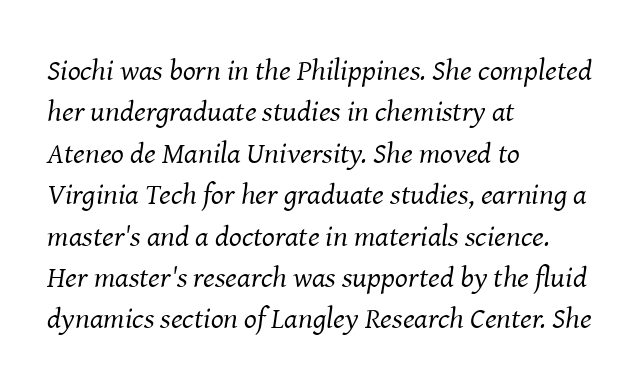
Q: Is the text bold? A: No.
Q: Is the text italic (slanted)? A: Yes, it leans right by about 8 degrees.
Q: Is the typeface a serif or a sans-serif typeface? A: Serif.
Q: Is the text underlined? A: No.
Q: How is the paragraph aligned? A: Left-aligned.
Q: Is the spacing between letters normal or unusually wide? A: Normal.
Q: Is the spacing between lines tight, normal or loose? A: Normal.
Q: Width (condensed, normal, or wide)? A: Normal.
Q: Stroke contrast? A: Medium.
Q: x-height? A: Medium.
Q: Monospaced? A: No.
